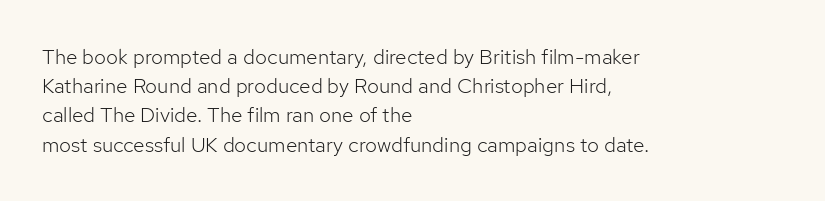
The image shows 21 px text type, upright; set left-aligned, normal line spacing (1.39x), normal letter spacing, not underlined.
